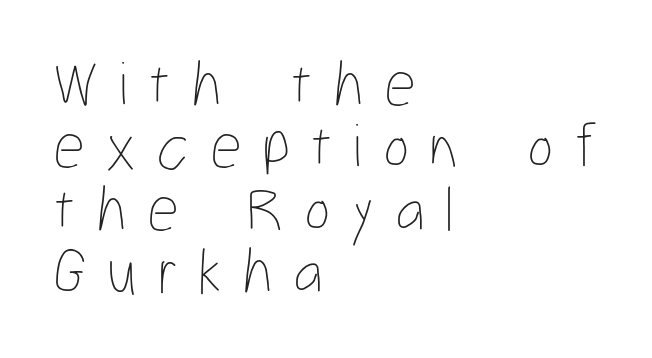
Inter-character spacing is expanded well beyond the font's built-in metrics. The passage shown is typed in a proportional face where columns would drift. In CSS terms this would be text-align: left. Italic? Not at all — the glyphs are vertical.
